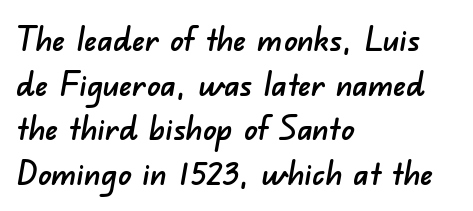
Q: Is the typeface a serif or a sans-serif typeface? A: Sans-serif.
Q: Is the text underlined? A: No.
Q: How is the paragraph aligned? A: Left-aligned.
Q: Is the spacing between letters normal or unusually wide? A: Normal.
Q: Is the spacing between lines tight, normal or loose? A: Normal.
Q: Width (condensed, normal, or wide)? A: Normal.
Q: Stroke contrast? A: Low.
Q: x-height? A: Small.
Q: Monospaced? A: No.
